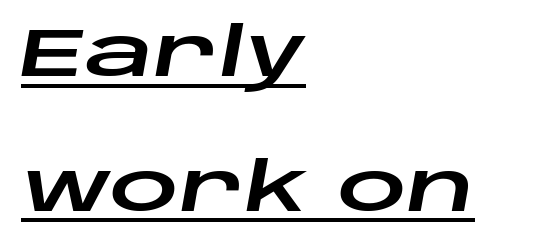
The image shows 68 px wide type, italic (leaning right); set left-aligned, loose line spacing (1.98x), normal letter spacing, underlined; low stroke contrast and a large x-height.
